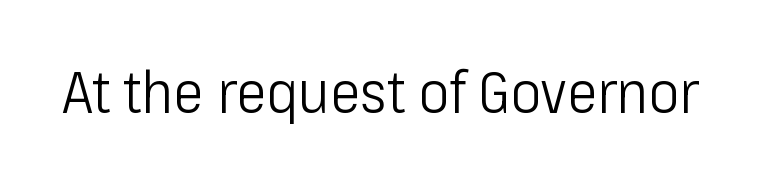
{"serif": "no", "italic": "no", "bold": "no", "weight": "light", "width": "condensed", "stroke_contrast": "low", "x_height": "medium", "monospaced": "no", "underline": "no", "letter_spacing": "normal", "letter_spacing_em": 0.0, "glyph_px": 58}
